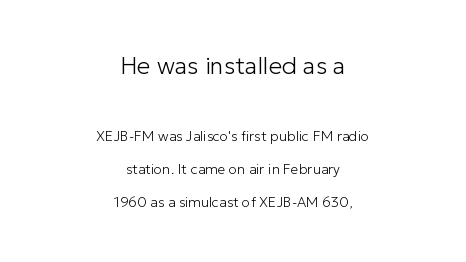
Leading: increased. These two chunks differ in scale, with the top chunk taking the larger measure. Is the letter spacing exaggerated? No — it looks like the ordinary default. Vertical strokes here are truly vertical. These lines stack symmetrically, like a column narrowing and widening about its center. Summary of weight: not heavy and not bold.
